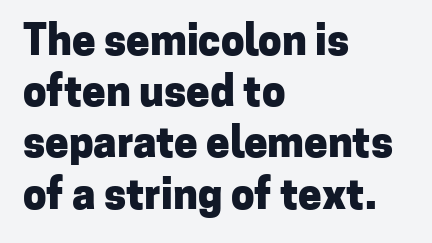
The letters stand upright; this is a roman face. Caption: bold face, heavy strokes. These lines are rendered in a variable-pitch font. The passage shown is not underscored anywhere. To sum up the face: it is a sans, with no serifs.
